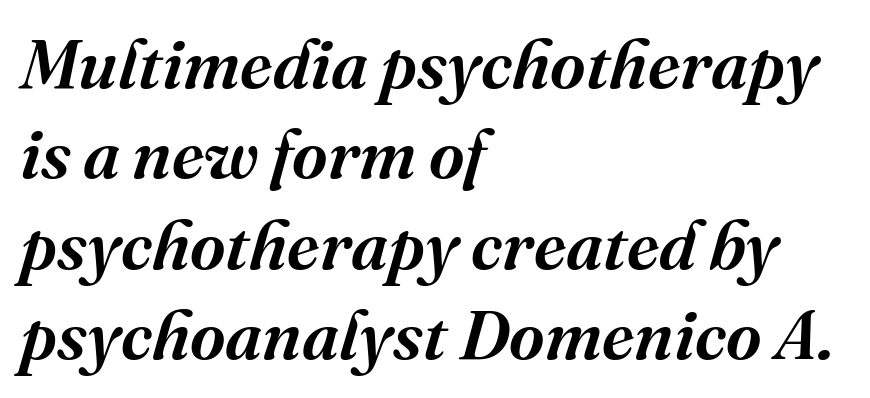
Q: Is the text bold? A: Semi-bold.
Q: Is the text italic (slanted)? A: Yes, it leans right by about 16 degrees.
Q: Is the typeface a serif or a sans-serif typeface? A: Serif.
Q: Is the text underlined? A: No.
Q: How is the paragraph aligned? A: Left-aligned.
Q: Is the spacing between letters normal or unusually wide? A: Normal.
Q: Is the spacing between lines tight, normal or loose? A: Normal.
Q: Width (condensed, normal, or wide)? A: Normal.
Q: Stroke contrast? A: Medium.
Q: x-height? A: Medium.
Q: Monospaced? A: No.
